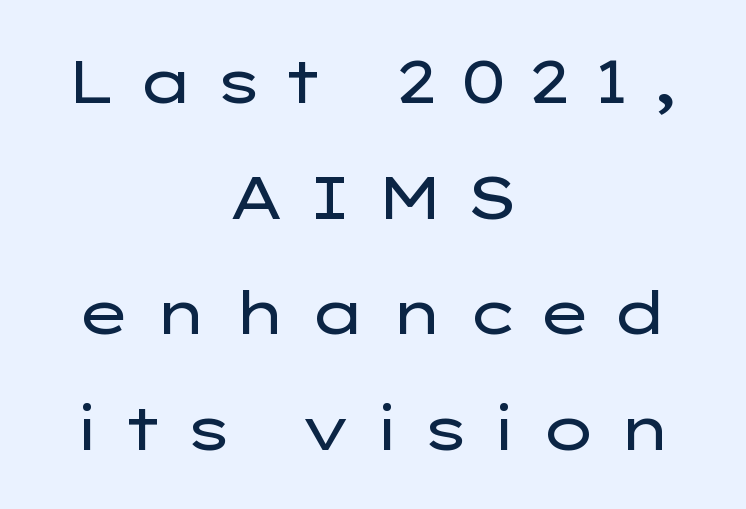
Q: Is the text bold? A: No.
Q: Is the text italic (slanted)? A: No, it is upright.
Q: Is the typeface a serif or a sans-serif typeface? A: Sans-serif.
Q: Is the text underlined? A: No.
Q: How is the paragraph aligned? A: Centered.
Q: Is the spacing between letters normal or unusually wide? A: Unusually wide.
Q: Is the spacing between lines tight, normal or loose? A: Loose.
Q: Width (condensed, normal, or wide)? A: Wide.
Q: Stroke contrast? A: Low.
Q: x-height? A: Medium.
Q: Monospaced? A: No.
